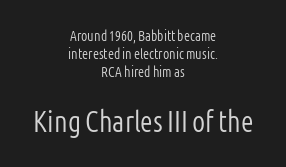
The image shows 29 px light, condensed sans-serif type, upright; set centered, normal line spacing (1.28x), normal letter spacing, not underlined; the second (bottom) block is 2.07x larger; low stroke contrast and a medium x-height.
